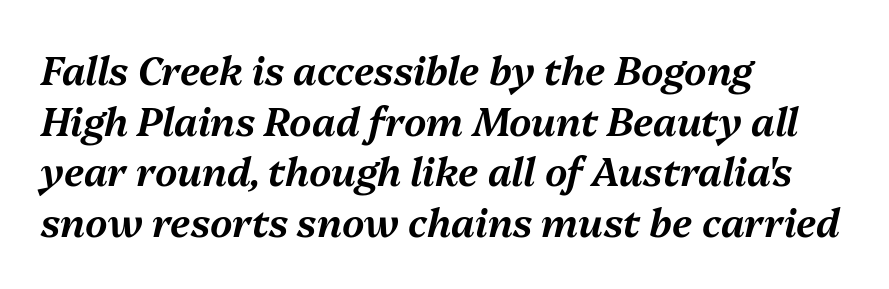
Q: Is the text italic (slanted)? A: Yes, it leans right by about 13 degrees.
Q: Is the text underlined? A: No.
Q: How is the paragraph aligned? A: Left-aligned.
Q: Is the spacing between letters normal or unusually wide? A: Normal.
Q: Is the spacing between lines tight, normal or loose? A: Normal.
Q: Width (condensed, normal, or wide)? A: Normal.
Q: Stroke contrast? A: Medium.
Q: x-height? A: Medium.
Q: Monospaced? A: No.
